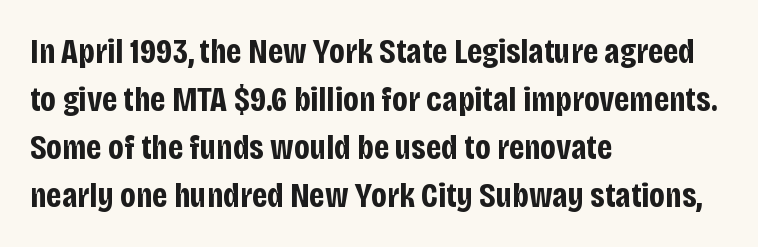
It's the straight-up-and-down kind of type. In CSS terms this would be text-align: left. The glyphs in this specimen are sans serif. Regular leading.
